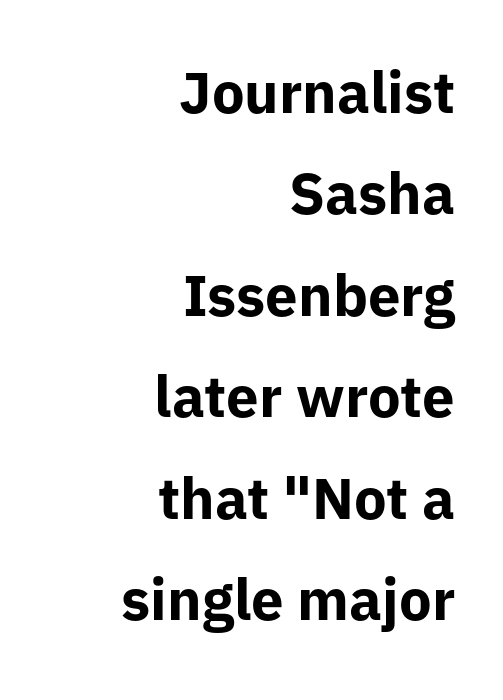
Q: Is the text bold? A: Yes.
Q: Is the text italic (slanted)? A: No, it is upright.
Q: Is the typeface a serif or a sans-serif typeface? A: Sans-serif.
Q: Is the text underlined? A: No.
Q: How is the paragraph aligned? A: Right-aligned.
Q: Is the spacing between letters normal or unusually wide? A: Normal.
Q: Width (condensed, normal, or wide)? A: Normal.
Q: Stroke contrast? A: Low.
Q: x-height? A: Medium.
Q: Monospaced? A: No.
